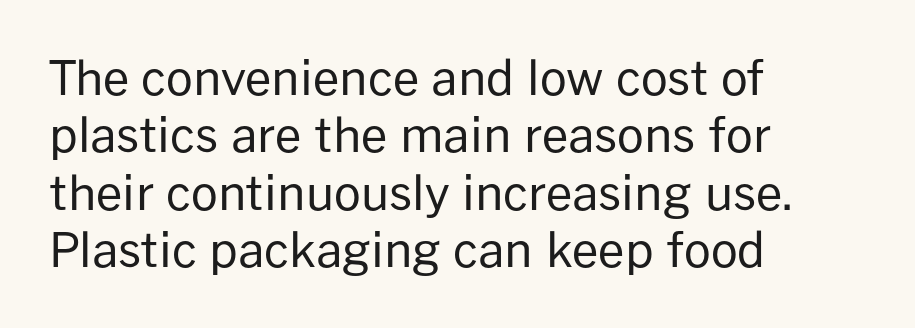
Letter spacing: default. Compared with a typical body face, this is equally light or lighter still. Spacing verdict: proportional, widths tailored to each character. The typesetter chose a ragged-right arrangement here. The face used here is a sans, in the tradition of grotesques and geometrics.
